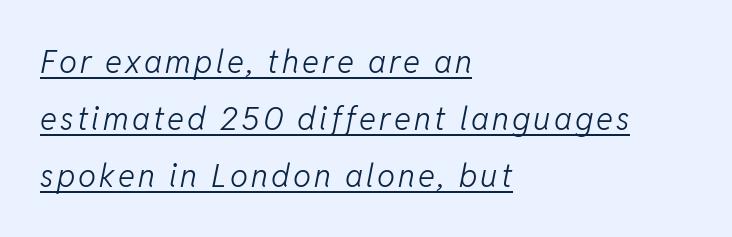
The image shows 32 px light type, italic (leaning right); set left-aligned, line spacing 1.78x, underlined; low stroke contrast and a medium x-height.
